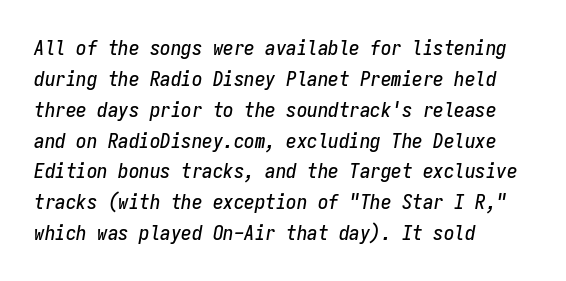
{"italic": "yes", "lean": "right", "slant_degrees": 9, "underline": "no", "align": "left", "line_spacing": "normal", "line_spacing_ratio": 1.47, "letter_spacing": "normal", "letter_spacing_em": 0.0, "glyph_px": 21}
